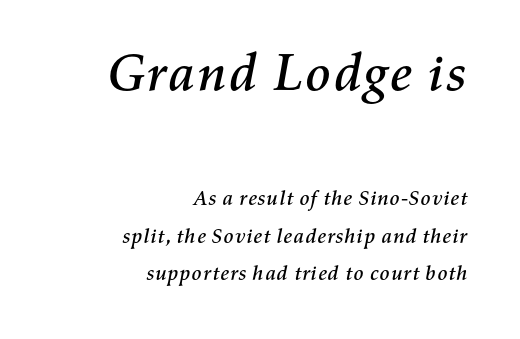
{"italic": "yes", "lean": "right", "slant_degrees": 11, "width": "normal", "stroke_contrast": "medium", "x_height": "medium", "monospaced": "no", "underline": "no", "align": "right", "line_spacing_ratio": 1.79, "letter_spacing": "normal", "letter_spacing_em": 0.0, "larger_block": "first", "size_ratio": 2.52, "glyph_px": 53}
